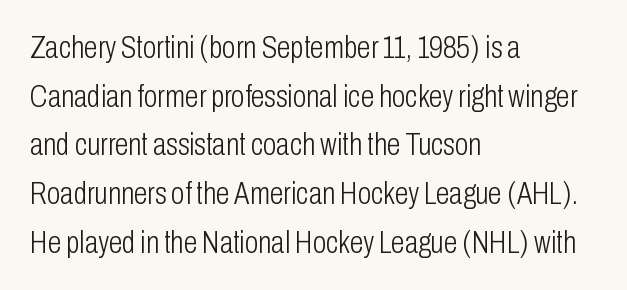
Q: Is the text bold? A: No.
Q: Is the text italic (slanted)? A: No, it is upright.
Q: Is the typeface a serif or a sans-serif typeface? A: Sans-serif.
Q: Is the text underlined? A: No.
Q: How is the paragraph aligned? A: Left-aligned.
Q: Is the spacing between letters normal or unusually wide? A: Normal.
Q: Is the spacing between lines tight, normal or loose? A: Normal.
Q: Width (condensed, normal, or wide)? A: Condensed.
Q: Stroke contrast? A: Low.
Q: x-height? A: Medium.
Q: Monospaced? A: No.
